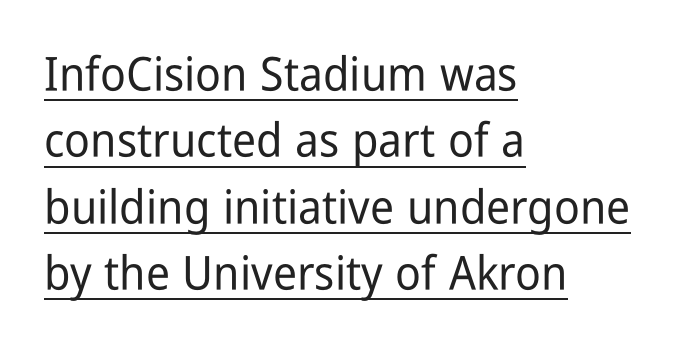
The image shows 47 px condensed sans-serif type, upright; set left-aligned, normal line spacing (1.41x), normal letter spacing, underlined; low stroke contrast and a medium x-height.
